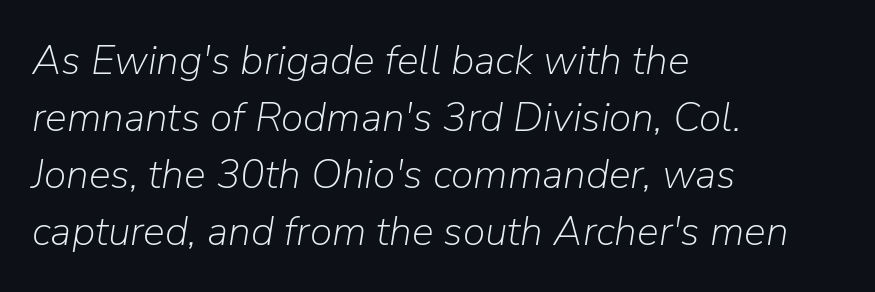
{"italic": "yes", "lean": "right", "slant_degrees": 9, "bold": "no", "weight": "light", "width": "normal", "stroke_contrast": "low", "x_height": "medium", "monospaced": "no", "underline": "no", "align": "left", "line_spacing": "normal", "line_spacing_ratio": 1.39, "letter_spacing": "normal", "letter_spacing_em": 0.0, "glyph_px": 41}
